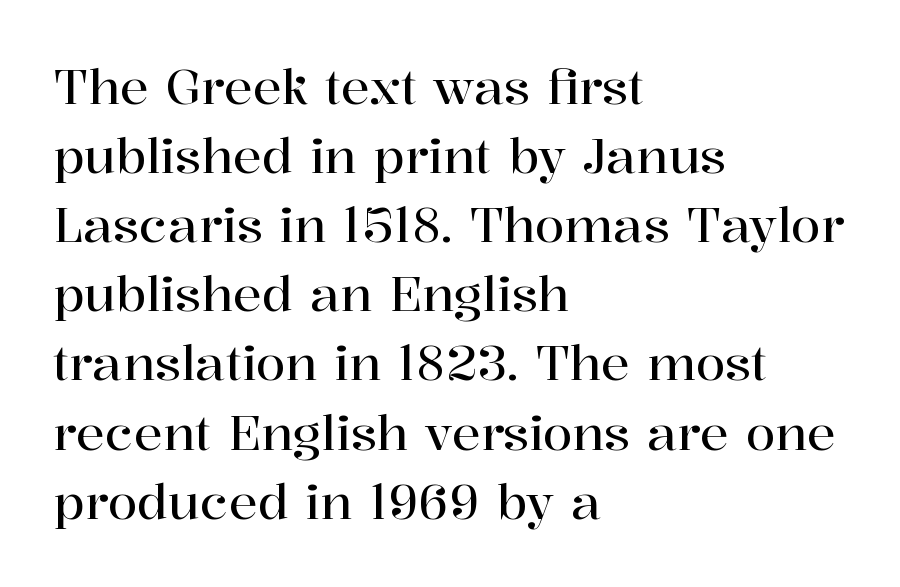
The image shows 48 px serif type, upright; set left-aligned, normal line spacing (1.44x), normal letter spacing, not underlined; high stroke contrast and a medium x-height.
